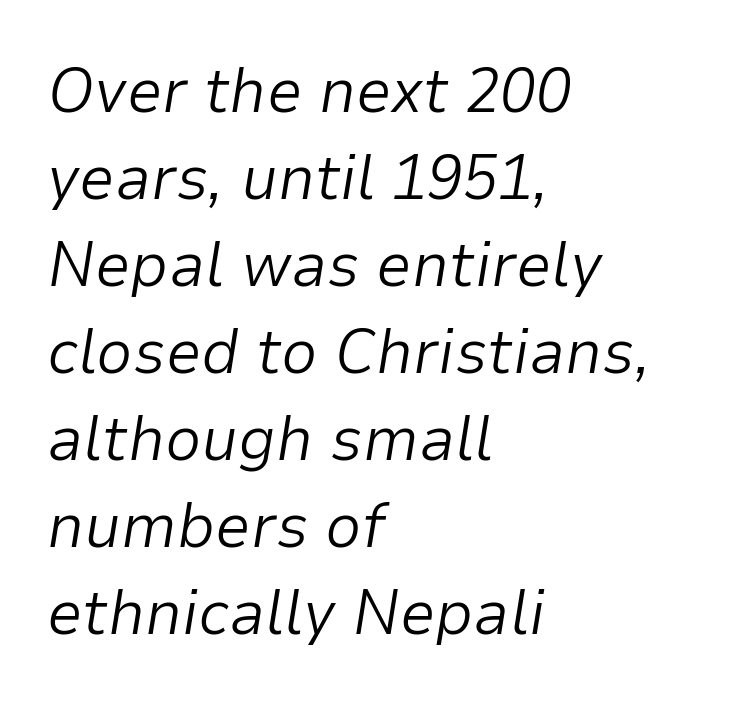
{"italic": "yes", "lean": "right", "slant_degrees": 9, "bold": "no", "weight": "light", "width": "normal", "stroke_contrast": "low", "x_height": "medium", "monospaced": "no", "underline": "no", "align": "left", "line_spacing": "normal", "line_spacing_ratio": 1.36, "letter_spacing": "normal", "letter_spacing_em": 0.0, "glyph_px": 64}
